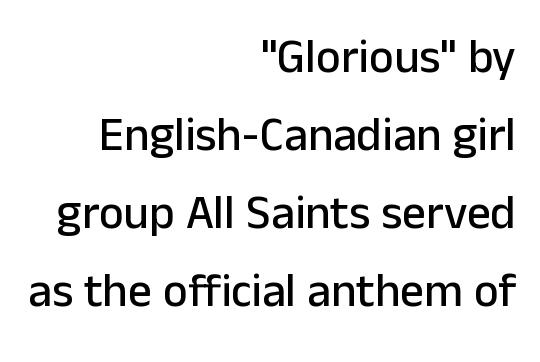
{"serif": "no", "italic": "no", "width": "normal", "stroke_contrast": "low", "x_height": "medium", "monospaced": "no", "underline": "no", "align": "right", "line_spacing": "normal", "line_spacing_ratio": 1.66, "letter_spacing": "normal", "letter_spacing_em": 0.0, "glyph_px": 47}
